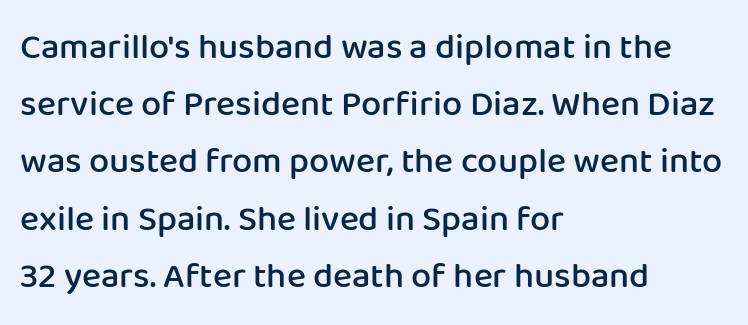
{"serif": "no", "italic": "no", "bold": "semi", "weight": "semibold", "width": "normal", "stroke_contrast": "low", "x_height": "medium", "monospaced": "no", "underline": "no", "align": "left", "line_spacing": "normal", "line_spacing_ratio": 1.59, "letter_spacing": "normal", "letter_spacing_em": 0.0, "glyph_px": 36}
